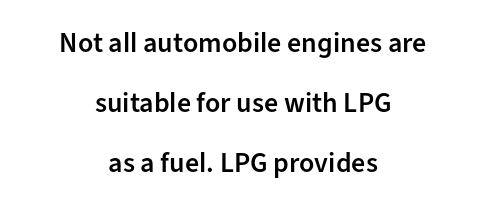
{"serif": "no", "italic": "no", "bold": "semi", "weight": "semibold", "width": "normal", "stroke_contrast": "low", "x_height": "medium", "monospaced": "no", "underline": "no", "align": "center", "line_spacing": "loose", "line_spacing_ratio": 2.14, "letter_spacing": "normal", "letter_spacing_em": 0.0, "glyph_px": 28}
